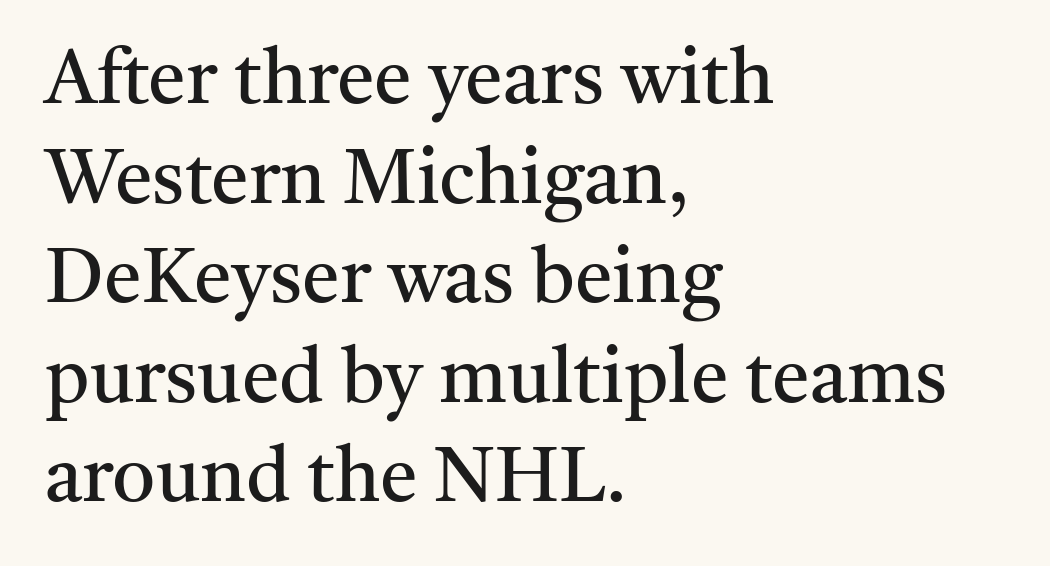
Q: Is the text bold? A: No.
Q: Is the text italic (slanted)? A: No, it is upright.
Q: Is the typeface a serif or a sans-serif typeface? A: Serif.
Q: Is the text underlined? A: No.
Q: How is the paragraph aligned? A: Left-aligned.
Q: Is the spacing between letters normal or unusually wide? A: Normal.
Q: Is the spacing between lines tight, normal or loose? A: Normal.
Q: Width (condensed, normal, or wide)? A: Normal.
Q: Stroke contrast? A: Medium.
Q: x-height? A: Medium.
Q: Monospaced? A: No.
